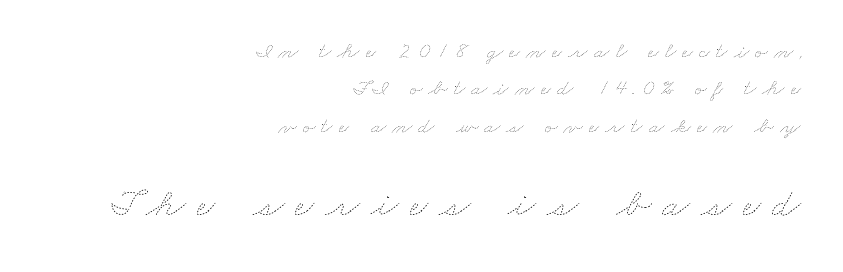
Note the varied advance widths — an 'i' is clearly narrower than an 'm'. In CSS terms this would be text-align: right. Each new line begins a customary step beneath the previous one. The line texture is sparse and dotted thanks to wide tracking. Descenders are the only things crossing below the line.
